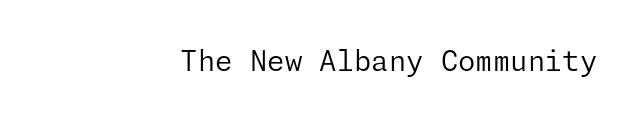
The image shows 28 px regular-weight sans-serif type, upright; set normal letter spacing, not underlined; low stroke contrast and a medium x-height.
